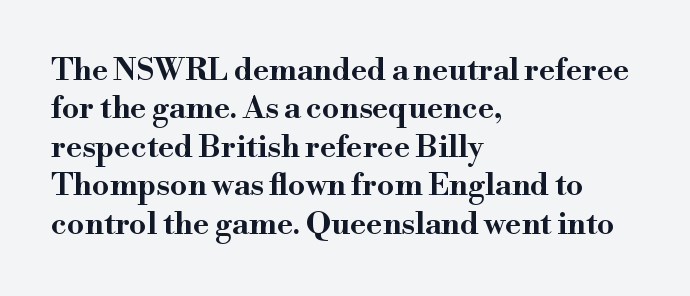
Q: Is the text italic (slanted)? A: No, it is upright.
Q: Is the typeface a serif or a sans-serif typeface? A: Serif.
Q: Is the text underlined? A: No.
Q: How is the paragraph aligned? A: Left-aligned.
Q: Is the spacing between letters normal or unusually wide? A: Normal.
Q: Width (condensed, normal, or wide)? A: Wide.
Q: Stroke contrast? A: High.
Q: x-height? A: Small.
Q: Monospaced? A: No.
